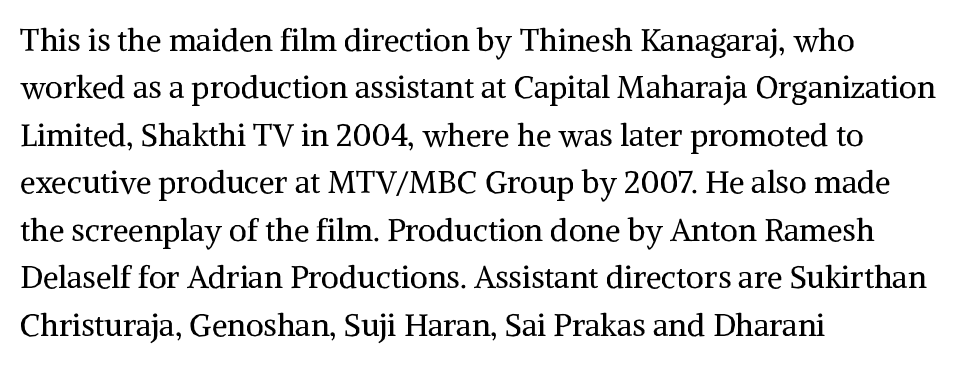
The image shows 31 px regular-weight serif type, upright; set left-aligned, normal line spacing (1.53x), normal letter spacing, not underlined; medium stroke contrast and a medium x-height.
